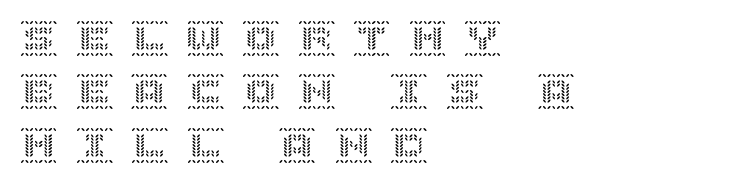
{"italic": "no", "width": "normal", "x_height": "large", "underline": "no", "align": "left", "line_spacing": "normal", "line_spacing_ratio": 1.44, "letter_spacing": "wide", "letter_spacing_em": 0.5, "glyph_px": 37}
